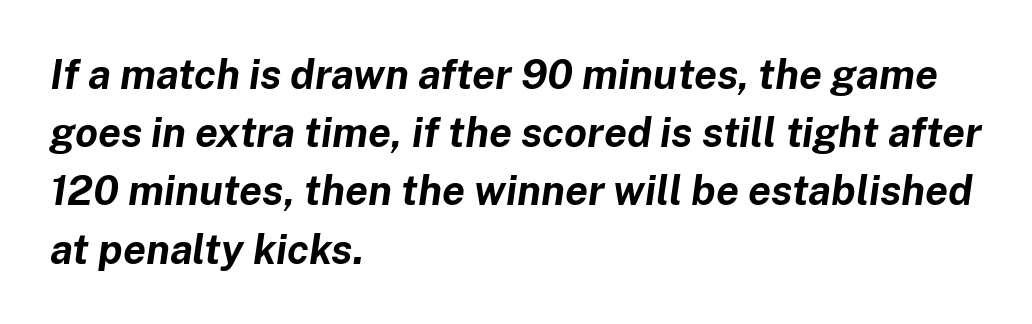
Q: Is the text bold? A: Yes.
Q: Is the text italic (slanted)? A: Yes, it leans right by about 8 degrees.
Q: Is the text underlined? A: No.
Q: How is the paragraph aligned? A: Left-aligned.
Q: Is the spacing between letters normal or unusually wide? A: Normal.
Q: Is the spacing between lines tight, normal or loose? A: Normal.
Q: Width (condensed, normal, or wide)? A: Normal.
Q: Stroke contrast? A: Low.
Q: x-height? A: Medium.
Q: Monospaced? A: No.
